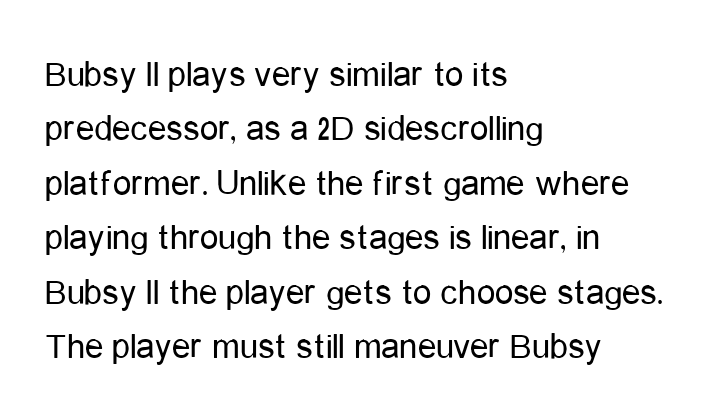
The image shows 37 px regular-weight, condensed sans-serif type, upright; set left-aligned, normal line spacing (1.47x), normal letter spacing, not underlined; low stroke contrast and a medium x-height.
